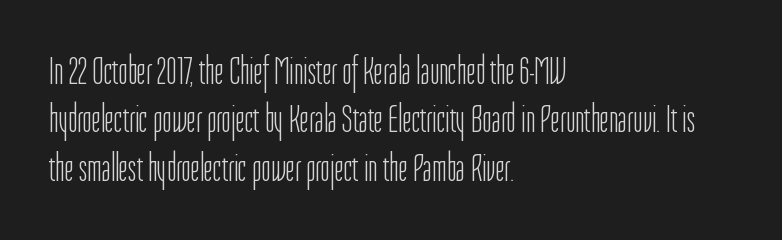
The font sits on the lighter half of the weight spectrum, regular included. This sample uses plain, unmodified letter spacing. These lines are rendered in a variable-pitch font. This rendering features lettering with no underline.
